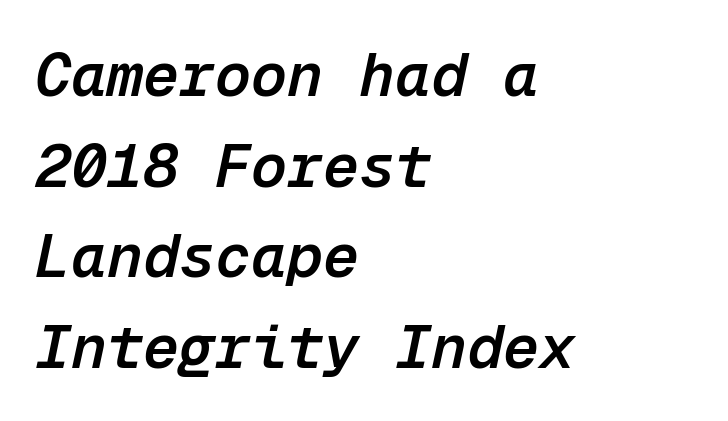
The image shows 60 px semibold type, italic (leaning right), monospaced; set left-aligned, normal line spacing (1.51x), normal letter spacing, not underlined; low stroke contrast and a medium x-height.
